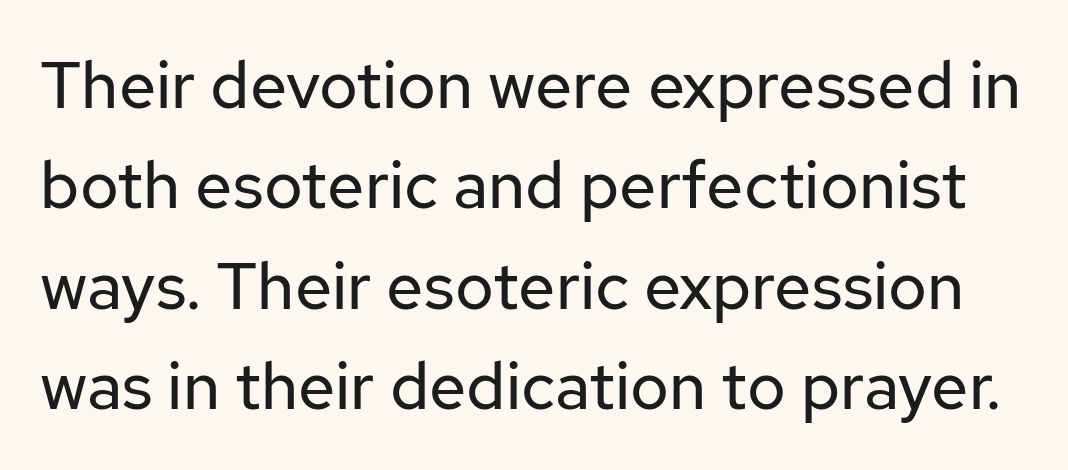
A typesetter would call this zero additional tracking. Letters rest on an invisible, unmarked baseline. The lines sit at an ordinary, default distance from one another. The passage shown is typeset with a sans-serif family. Think of a printed novel: that variable character pitch is what you see here. Weight: regular or lighter.
